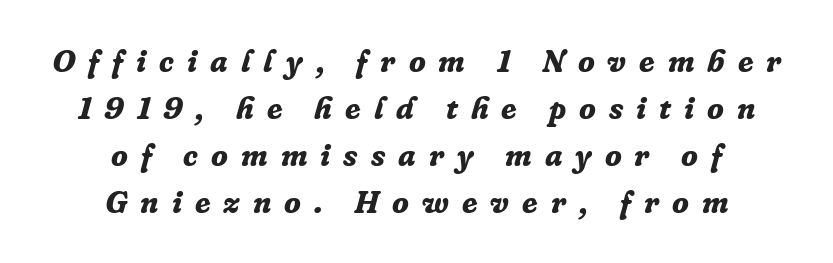
Q: Is the text bold? A: Yes.
Q: Is the text italic (slanted)? A: Yes, it leans right by about 16 degrees.
Q: Is the typeface a serif or a sans-serif typeface? A: Serif.
Q: Is the text underlined? A: No.
Q: How is the paragraph aligned? A: Centered.
Q: Is the spacing between letters normal or unusually wide? A: Unusually wide.
Q: Is the spacing between lines tight, normal or loose? A: Normal.
Q: Width (condensed, normal, or wide)? A: Normal.
Q: Stroke contrast? A: Low.
Q: x-height? A: Medium.
Q: Monospaced? A: No.
